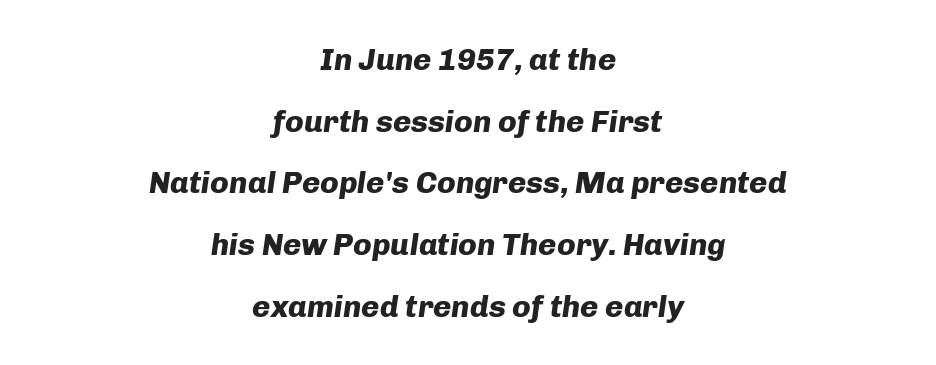
Q: Is the text bold? A: Yes.
Q: Is the text italic (slanted)? A: Yes, it leans right by about 8 degrees.
Q: Is the text underlined? A: No.
Q: How is the paragraph aligned? A: Centered.
Q: Is the spacing between letters normal or unusually wide? A: Normal.
Q: Is the spacing between lines tight, normal or loose? A: Loose.
Q: Width (condensed, normal, or wide)? A: Normal.
Q: Stroke contrast? A: Low.
Q: x-height? A: Medium.
Q: Monospaced? A: No.
